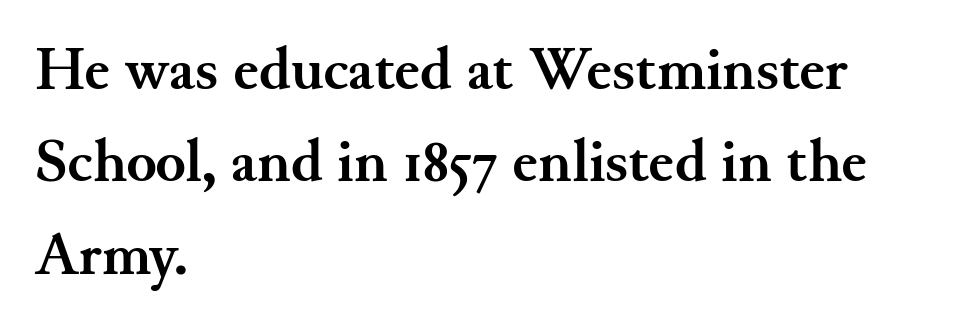
Q: Is the text bold? A: Yes.
Q: Is the text italic (slanted)? A: No, it is upright.
Q: Is the typeface a serif or a sans-serif typeface? A: Serif.
Q: Is the text underlined? A: No.
Q: How is the paragraph aligned? A: Left-aligned.
Q: Is the spacing between letters normal or unusually wide? A: Normal.
Q: Is the spacing between lines tight, normal or loose? A: Normal.
Q: Width (condensed, normal, or wide)? A: Normal.
Q: Stroke contrast? A: Medium.
Q: x-height? A: Small.
Q: Monospaced? A: No.
